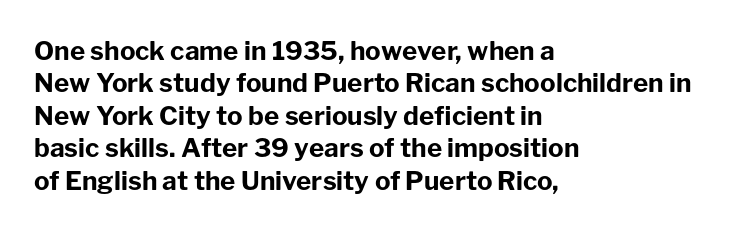
Q: Is the text bold? A: Yes.
Q: Is the text italic (slanted)? A: No, it is upright.
Q: Is the text underlined? A: No.
Q: How is the paragraph aligned? A: Left-aligned.
Q: Is the spacing between letters normal or unusually wide? A: Normal.
Q: Is the spacing between lines tight, normal or loose? A: Normal.
